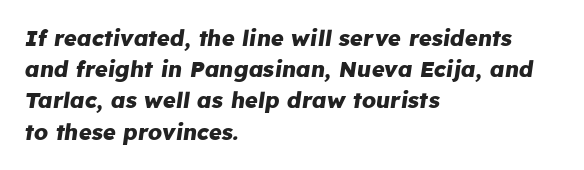
{"italic": "yes", "lean": "right", "slant_degrees": 8, "bold": "yes", "underline": "no", "align": "left", "line_spacing": "normal", "line_spacing_ratio": 1.42, "letter_spacing": "normal", "letter_spacing_em": 0.0, "glyph_px": 22}
